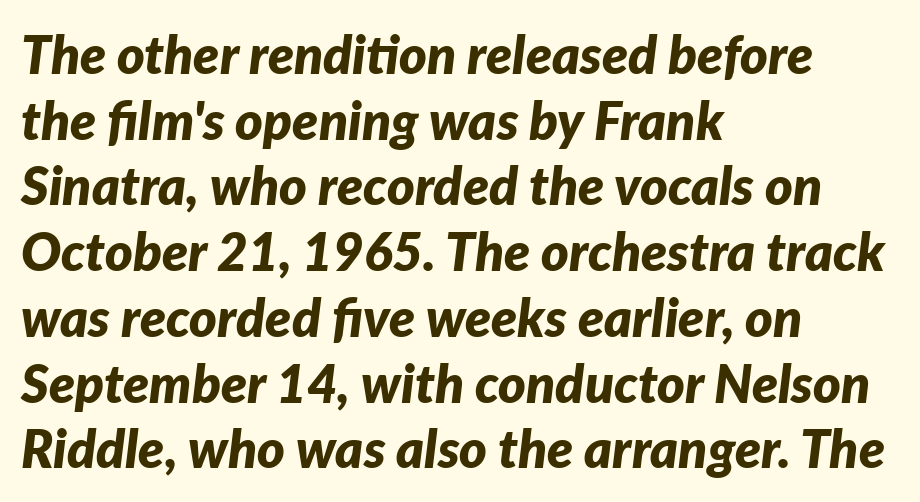
Here the designer chose a conventional face with non-uniform glyph widths. Words appear dense and cohesive because spacing is normal. Just letters on the line, the space beneath them empty. The face used here has a pronounced slope to its letters. The strokes are fattened all the way to bold. The typesetter chose a ragged-right arrangement here.
